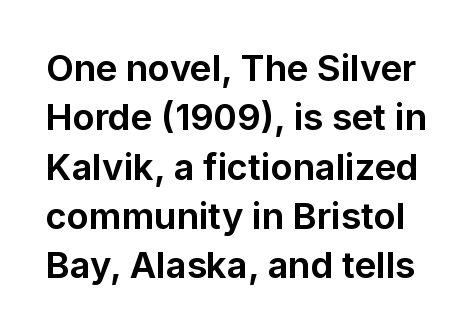
The image shows 36 px bold sans-serif type, upright; set normal line spacing (1.37x), normal letter spacing, not underlined; low stroke contrast and a medium x-height.
